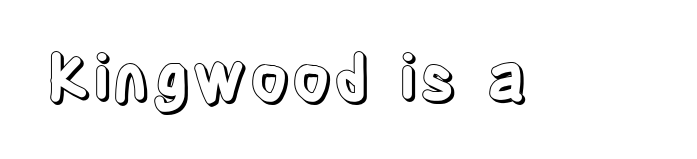
{"italic": "no", "width": "condensed", "x_height": "large", "monospaced": "no", "underline": "no", "letter_spacing": "normal", "letter_spacing_em": 0.0, "glyph_px": 64}
